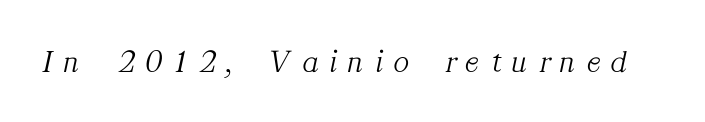
Q: Is the text bold? A: No.
Q: Is the text italic (slanted)? A: Yes, it leans right by about 12 degrees.
Q: Is the typeface a serif or a sans-serif typeface? A: Serif.
Q: Is the text underlined? A: No.
Q: Is the spacing between letters normal or unusually wide? A: Unusually wide.
Q: Width (condensed, normal, or wide)? A: Normal.
Q: Stroke contrast? A: Medium.
Q: x-height? A: Medium.
Q: Monospaced? A: No.
